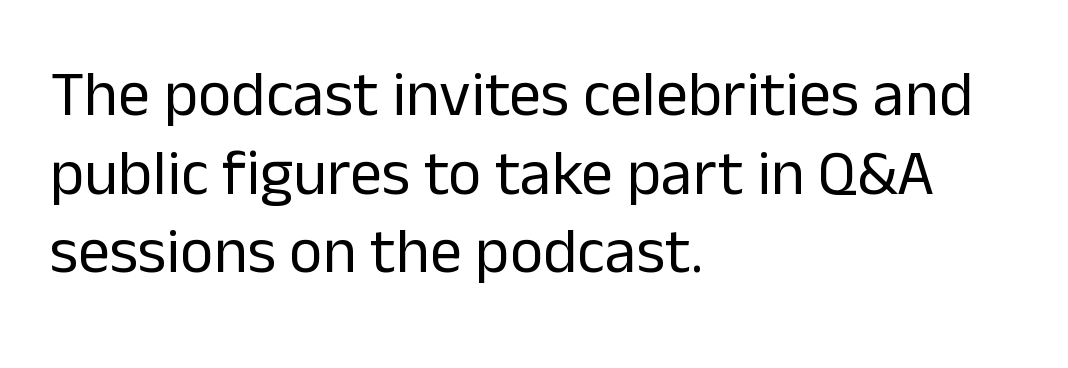
{"serif": "no", "italic": "no", "bold": "no", "weight": "regular", "width": "normal", "stroke_contrast": "low", "x_height": "medium", "monospaced": "no", "underline": "no", "align": "left", "line_spacing_ratio": 1.23, "letter_spacing": "normal", "letter_spacing_em": 0.0, "glyph_px": 64}
